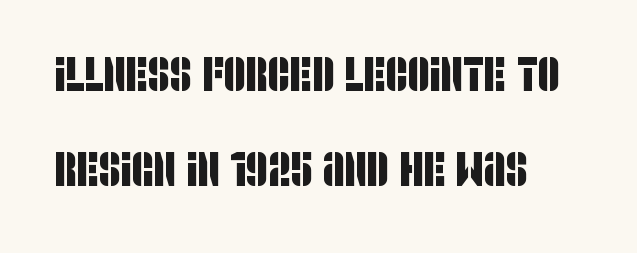
Does the leading feel generous? Absolutely, it's lavish. Proportional: the letters do not fall into vertical columns. Are there feet on the stems? There aren't — it's a sans. The gaps between neighbouring characters are ordinary and unremarkable.
